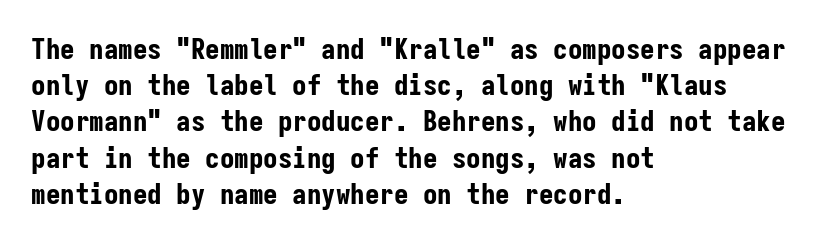
The image shows 29 px bold, condensed sans-serif type, upright, monospaced; set left-aligned, normal line spacing (1.25x), normal letter spacing, not underlined; low stroke contrast and a medium x-height.
